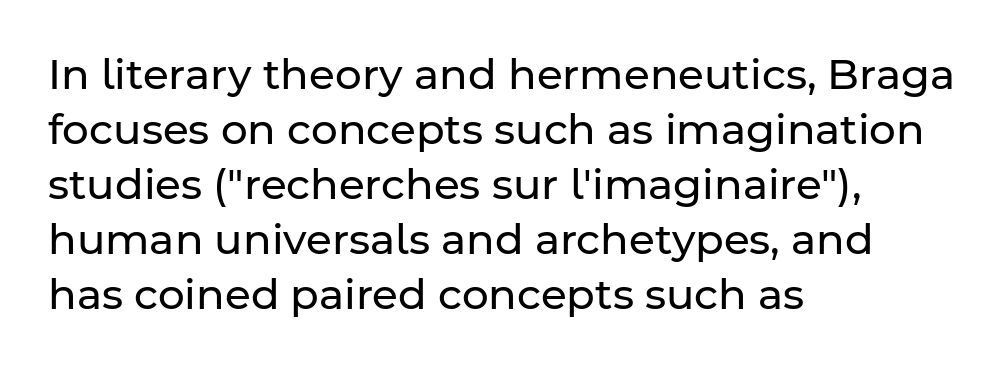
Is the stroke heavy? The answer is a plain regular-or-lighter. The font's upright variant was chosen for this text. If you drew a ruler down the left edge, every line would touch it. The rendering uses natural spacing where letterforms have individual widths. Normally led — the rows are evenly, conventionally spaced.
